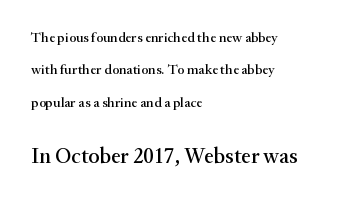
{"italic": "no", "underline": "no", "align": "left", "line_spacing": "loose", "line_spacing_ratio": 2.32, "letter_spacing": "normal", "letter_spacing_em": 0.0, "larger_block": "second", "size_ratio": 1.57, "glyph_px": 22}
